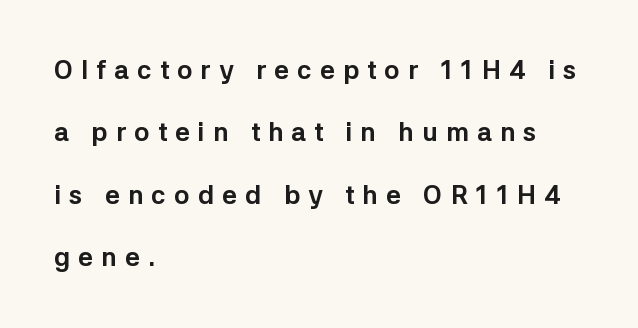
Q: Is the text bold? A: Yes.
Q: Is the text italic (slanted)? A: No, it is upright.
Q: Is the text underlined? A: No.
Q: How is the paragraph aligned? A: Left-aligned.
Q: Is the spacing between letters normal or unusually wide? A: Unusually wide.
Q: Is the spacing between lines tight, normal or loose? A: Loose.
